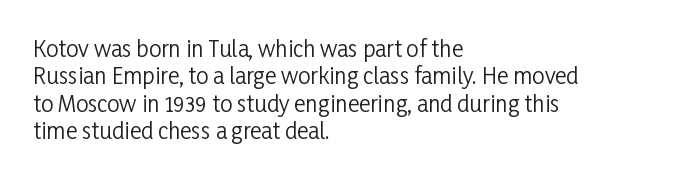
The image shows 22 px text type, upright; set left-aligned, line spacing 1.24x, normal letter spacing, not underlined.
